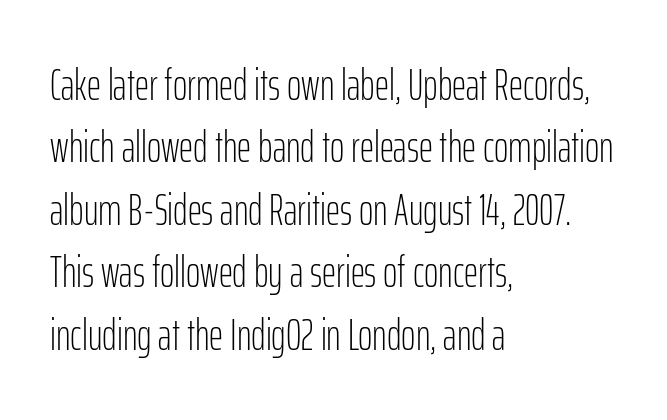
Q: Is the text bold? A: No.
Q: Is the text italic (slanted)? A: No, it is upright.
Q: Is the typeface a serif or a sans-serif typeface? A: Sans-serif.
Q: Is the text underlined? A: No.
Q: How is the paragraph aligned? A: Left-aligned.
Q: Is the spacing between letters normal or unusually wide? A: Normal.
Q: Is the spacing between lines tight, normal or loose? A: Normal.
Q: Width (condensed, normal, or wide)? A: Condensed.
Q: Stroke contrast? A: Low.
Q: x-height? A: Medium.
Q: Monospaced? A: No.
